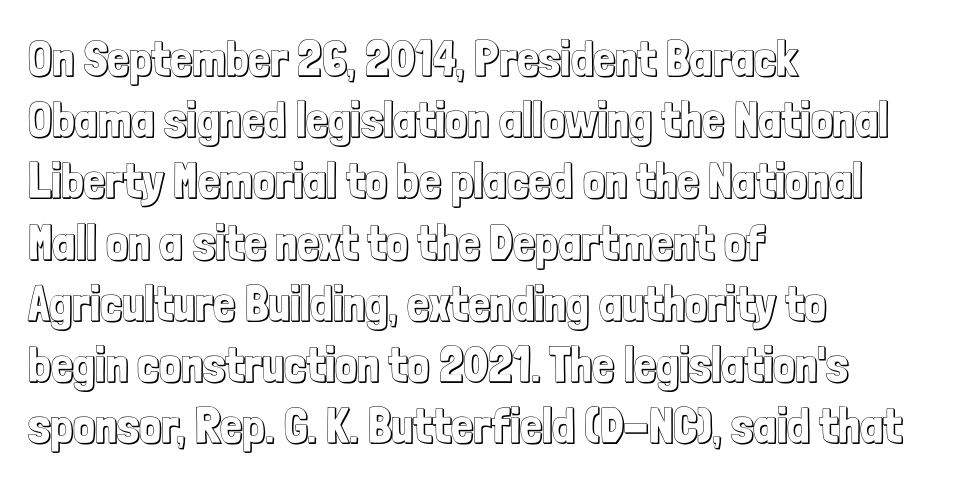
{"italic": "no", "width": "condensed", "x_height": "medium", "monospaced": "no", "underline": "no", "align": "left", "line_spacing": "normal", "line_spacing_ratio": 1.25, "letter_spacing": "normal", "letter_spacing_em": 0.0, "glyph_px": 49}
